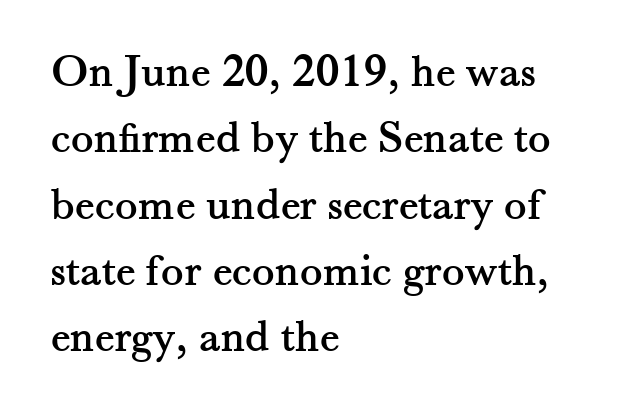
{"serif": "yes", "italic": "no", "width": "normal", "stroke_contrast": "medium", "x_height": "small", "monospaced": "no", "underline": "no", "align": "left", "line_spacing": "normal", "line_spacing_ratio": 1.41, "letter_spacing": "normal", "letter_spacing_em": 0.0, "glyph_px": 47}
